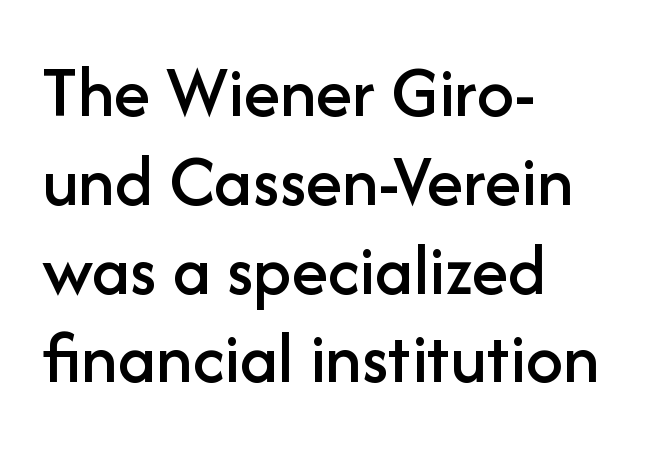
Q: Is the text italic (slanted)? A: No, it is upright.
Q: Is the typeface a serif or a sans-serif typeface? A: Sans-serif.
Q: Is the text underlined? A: No.
Q: How is the paragraph aligned? A: Left-aligned.
Q: Is the spacing between letters normal or unusually wide? A: Normal.
Q: Width (condensed, normal, or wide)? A: Normal.
Q: Stroke contrast? A: Low.
Q: x-height? A: Medium.
Q: Monospaced? A: No.
